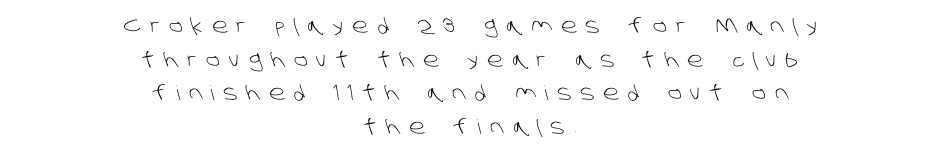
Q: Is the text bold? A: No.
Q: Is the text underlined? A: No.
Q: How is the paragraph aligned? A: Centered.
Q: Is the spacing between letters normal or unusually wide? A: Unusually wide.
Q: Is the spacing between lines tight, normal or loose? A: Normal.
